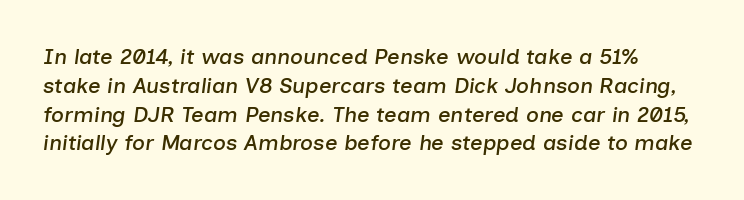
The image shows 22 px text type, italic (leaning right); set normal line spacing (1.31x), normal letter spacing, not underlined.
